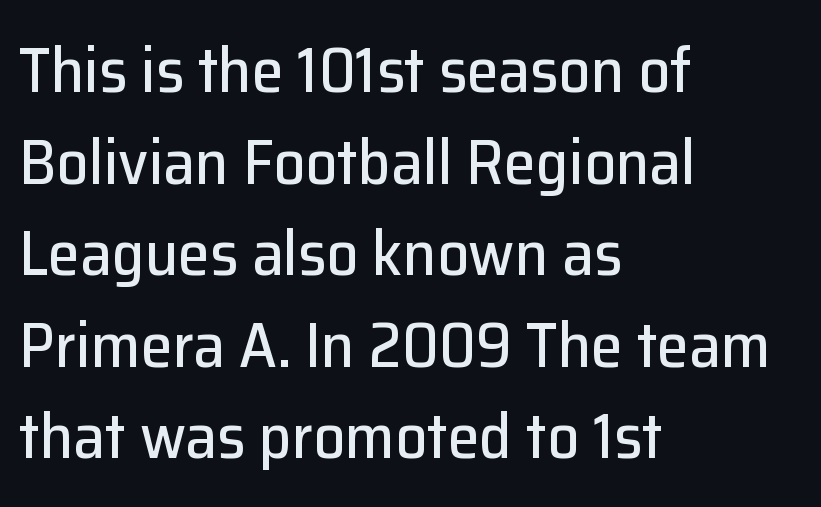
The image shows 64 px sans-serif type, upright; set left-aligned, normal line spacing (1.43x), normal letter spacing, not underlined; low stroke contrast and a medium x-height.
